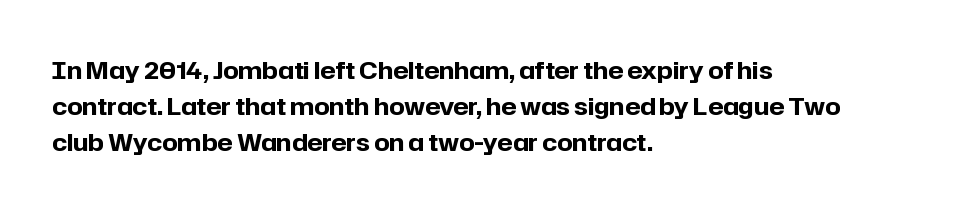
{"italic": "no", "bold": "yes", "underline": "no", "align": "left", "line_spacing": "normal", "line_spacing_ratio": 1.49, "letter_spacing": "normal", "letter_spacing_em": 0.0, "glyph_px": 24}
